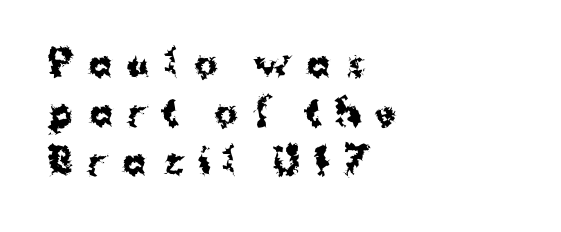
Q: Is the text bold? A: Yes.
Q: Is the text italic (slanted)? A: No, it is upright.
Q: Is the typeface a serif or a sans-serif typeface? A: Sans-serif.
Q: Is the text underlined? A: No.
Q: How is the paragraph aligned? A: Left-aligned.
Q: Is the spacing between letters normal or unusually wide? A: Unusually wide.
Q: Is the spacing between lines tight, normal or loose? A: Normal.
Q: Width (condensed, normal, or wide)? A: Normal.
Q: Stroke contrast? A: Medium.
Q: x-height? A: Medium.
Q: Monospaced? A: No.
